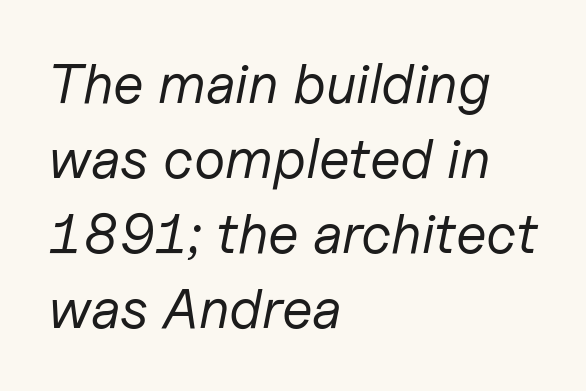
The image shows 56 px regular-weight type, italic (leaning right); set left-aligned, normal line spacing (1.34x), normal letter spacing, not underlined; low stroke contrast and a medium x-height.
